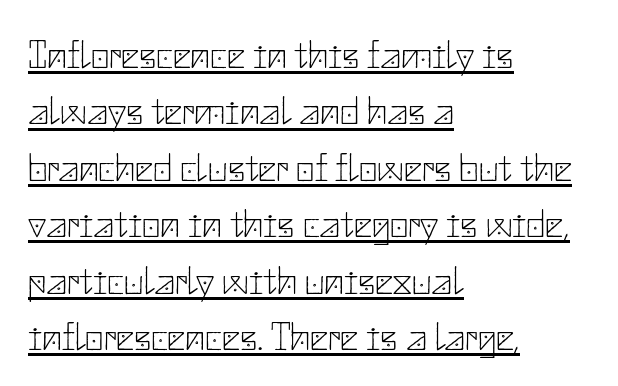
The image shows 40 px thin sans-serif type, upright; set left-aligned, normal line spacing (1.41x), normal letter spacing, underlined; low stroke contrast and a small x-height.
